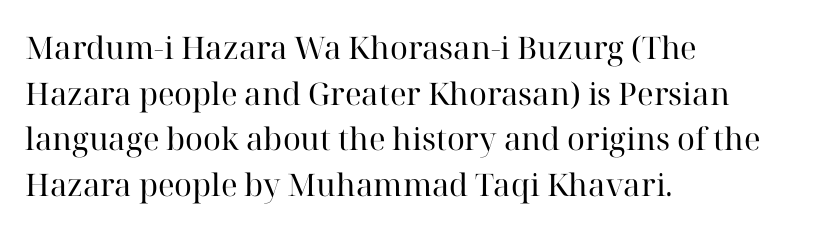
The image shows 31 px regular-weight serif type, upright; set left-aligned, normal line spacing (1.47x), normal letter spacing, not underlined; high stroke contrast and a medium x-height.
